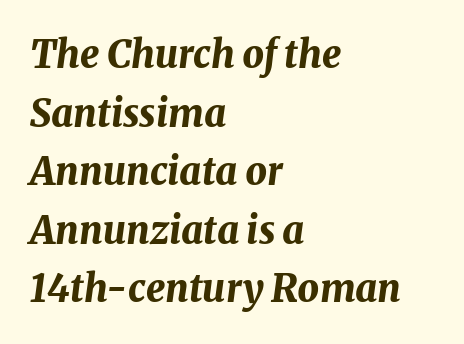
The image shows 38 px bold type, italic (leaning right); set left-aligned, normal line spacing (1.54x), normal letter spacing, not underlined; medium stroke contrast and a medium x-height.
